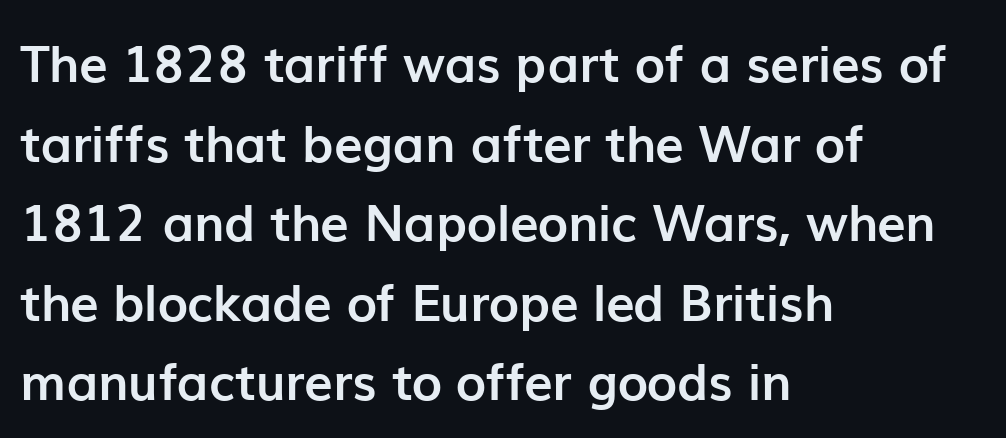
The glyphs are unaccompanied by any horizontal stroke below them. Quick note: interline space is typical. The lines in this sample share a left origin and differ only in where they stop. The letters carry no serifs — their stems end cleanly without finishing strokes. Varying glyph widths throughout — classic text-font behaviour.
